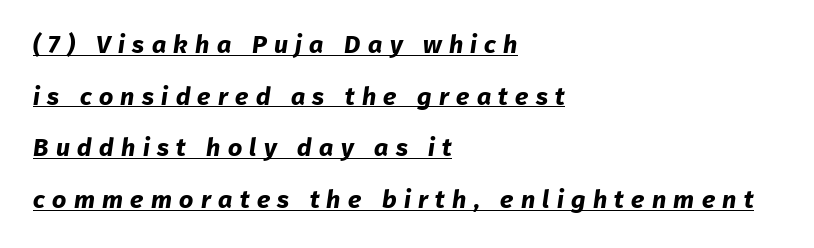
The image shows 25 px bold type; set left-aligned, loose line spacing (2.07x), unusually wide letter spacing (+0.29 em), underlined.
